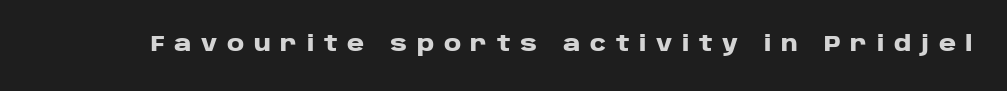
Q: Is the text bold? A: Yes.
Q: Is the text italic (slanted)? A: No, it is upright.
Q: Is the text underlined? A: No.
Q: Is the spacing between letters normal or unusually wide? A: Unusually wide.
